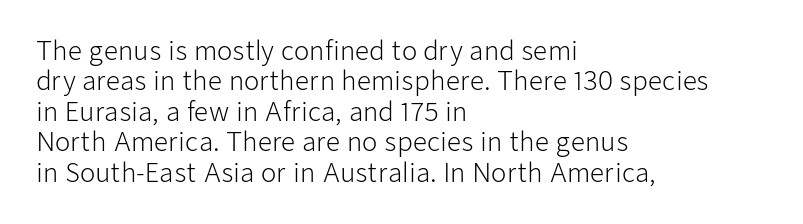
The image shows 25 px text type, upright; set left-aligned, line spacing 1.22x, normal letter spacing, not underlined.
